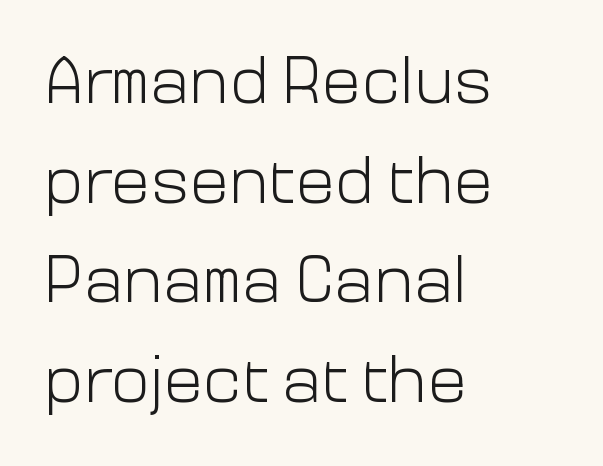
The image shows 66 px light sans-serif type, upright; set left-aligned, normal line spacing (1.51x), normal letter spacing, not underlined; low stroke contrast and a medium x-height.
